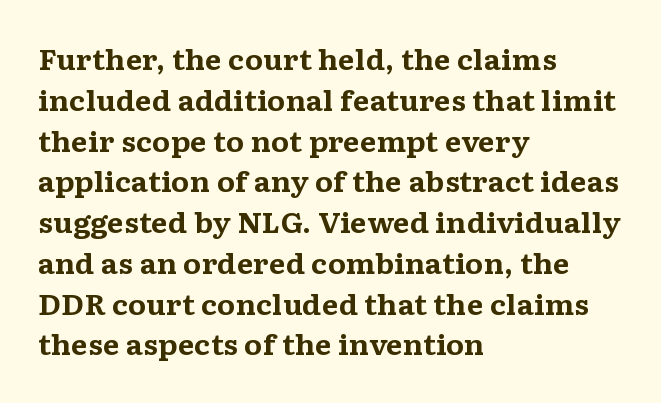
The image shows 27 px bold type, upright; set left-aligned, normal line spacing (1.51x), normal letter spacing, not underlined.
